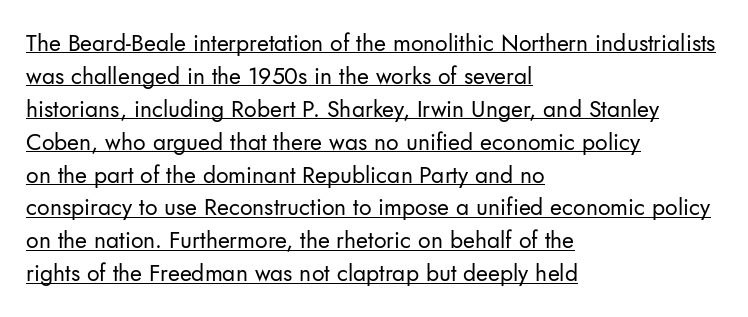
Q: Is the text bold? A: No.
Q: Is the text italic (slanted)? A: No, it is upright.
Q: Is the text underlined? A: Yes.
Q: How is the paragraph aligned? A: Left-aligned.
Q: Is the spacing between letters normal or unusually wide? A: Normal.
Q: Is the spacing between lines tight, normal or loose? A: Normal.
